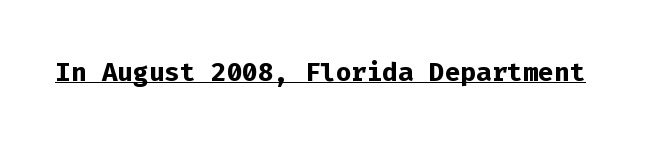
The image shows 26 px bold type, upright; set normal letter spacing, underlined.
